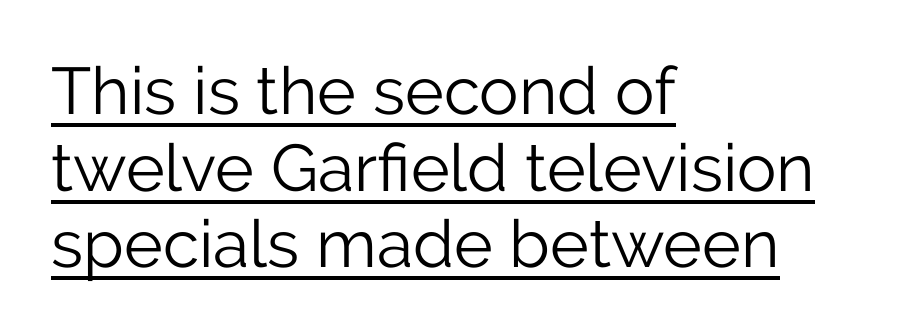
The image shows 66 px light sans-serif type, upright; set left-aligned, line spacing 1.16x, normal letter spacing, underlined; low stroke contrast and a medium x-height.
